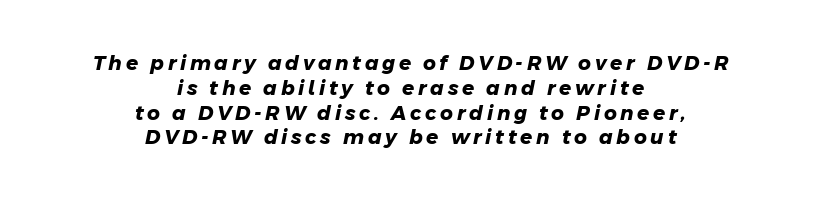
The lines are quadded center. Students, this is bold: see how much ink each stroke carries. Rule under the text: the space is simply empty.
